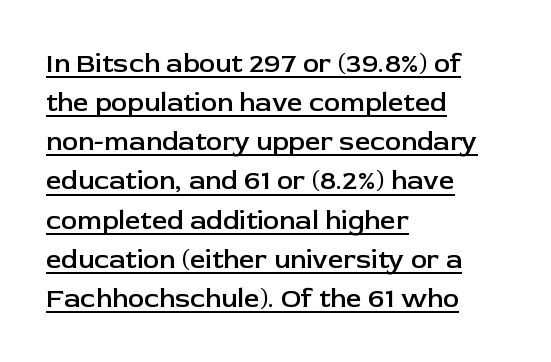
{"italic": "no", "bold": "semi", "underline": "yes", "align": "left", "line_spacing": "normal", "line_spacing_ratio": 1.45, "letter_spacing": "normal", "letter_spacing_em": 0.0, "glyph_px": 27}
